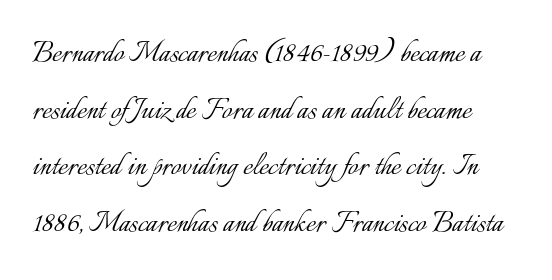
The weight tops out at a normal text grade. A typesetter would call this zero additional tracking. Regarding leading, the lines here are spaced in the standard way. Rule under the text: the space is simply empty.
